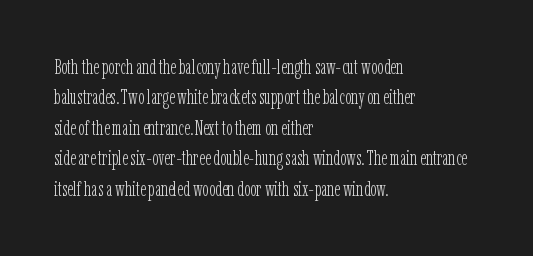
{"italic": "no", "bold": "no", "underline": "no", "align": "left", "line_spacing": "normal", "line_spacing_ratio": 1.45, "letter_spacing": "normal", "letter_spacing_em": 0.0, "glyph_px": 21}
